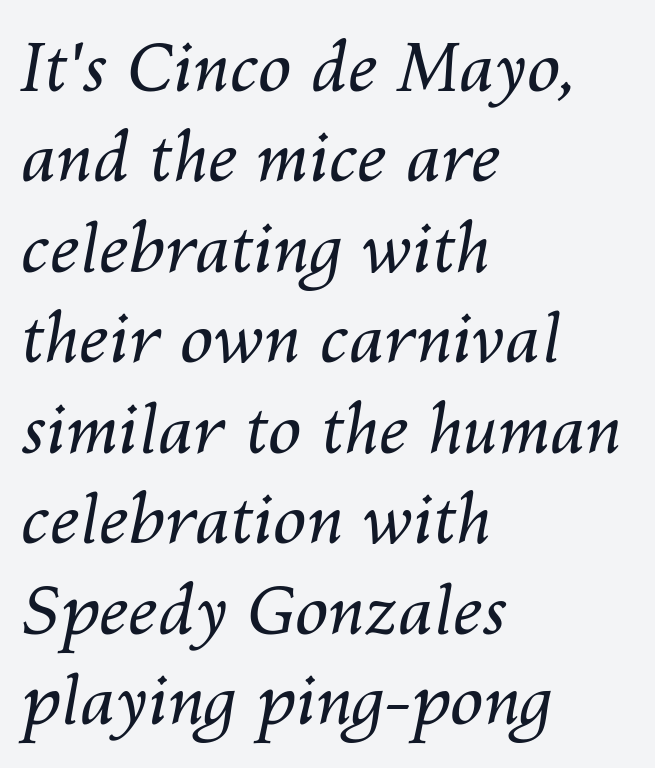
Q: Is the text bold? A: No.
Q: Is the text italic (slanted)? A: Yes, it leans right by about 10 degrees.
Q: Is the text underlined? A: No.
Q: How is the paragraph aligned? A: Left-aligned.
Q: Is the spacing between letters normal or unusually wide? A: Normal.
Q: Is the spacing between lines tight, normal or loose? A: Normal.
Q: Width (condensed, normal, or wide)? A: Normal.
Q: Stroke contrast? A: Medium.
Q: x-height? A: Medium.
Q: Monospaced? A: No.
